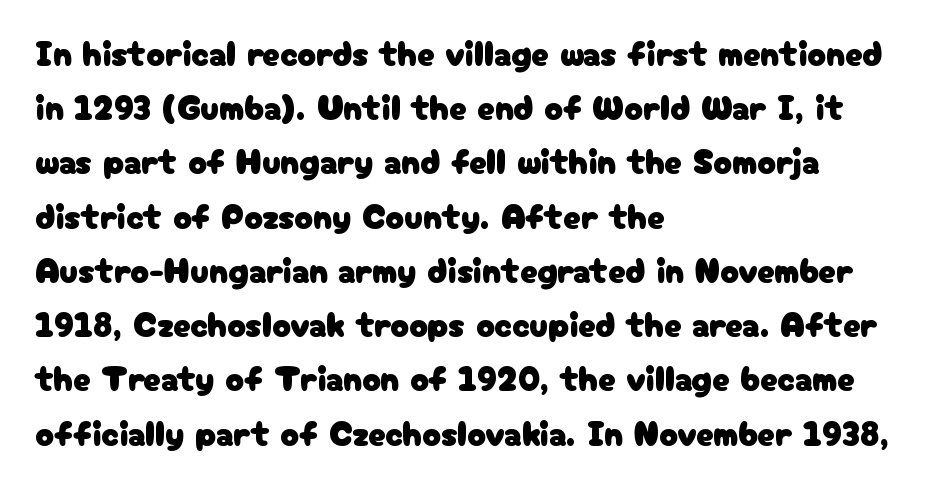
The image shows 35 px sans-serif type, upright; set left-aligned, normal line spacing (1.55x), normal letter spacing, not underlined; low stroke contrast and a medium x-height.
